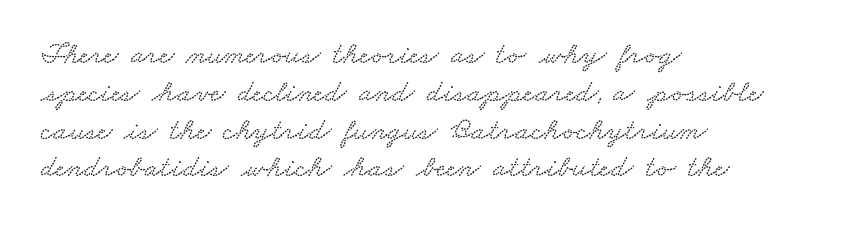
{"width": "wide", "stroke_contrast": "low", "x_height": "small", "monospaced": "no", "underline": "no", "align": "left", "line_spacing_ratio": 1.22, "letter_spacing": "normal", "letter_spacing_em": 0.0, "glyph_px": 31}
